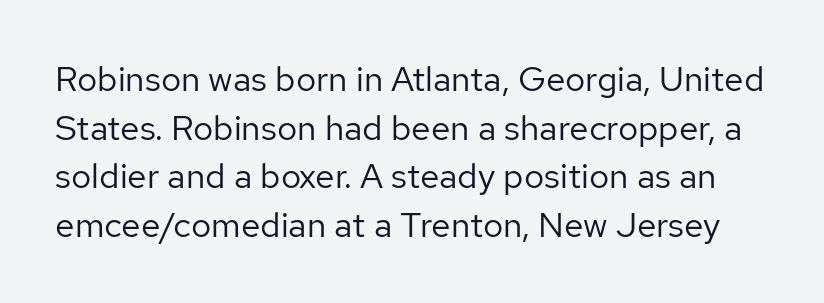
{"serif": "no", "italic": "no", "bold": "no", "weight": "regular", "width": "normal", "stroke_contrast": "low", "x_height": "medium", "monospaced": "no", "underline": "no", "line_spacing": "normal", "line_spacing_ratio": 1.39, "letter_spacing": "normal", "letter_spacing_em": 0.0, "glyph_px": 35}
